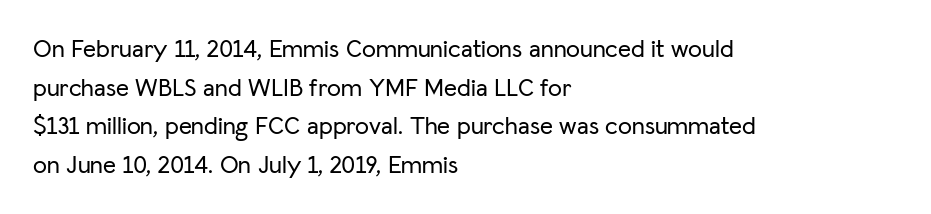
Inter-character spacing is left at the font's built-in metrics. Quick note: underline off. Horizontal alignment here is leftward, the default for most running prose. Posture: vertical. Line spacing here is normal.
